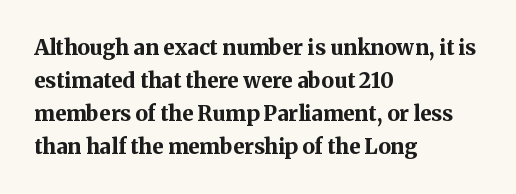
The image shows 21 px bold type, upright; set left-aligned, normal line spacing (1.57x), normal letter spacing, not underlined.
